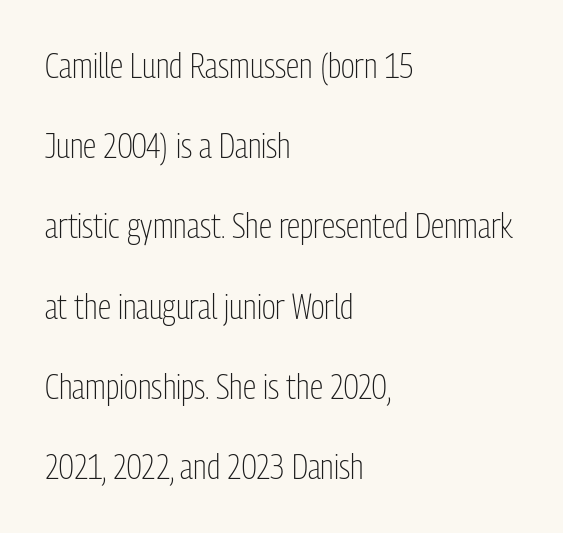
Q: Is the text bold? A: No.
Q: Is the text italic (slanted)? A: No, it is upright.
Q: Is the typeface a serif or a sans-serif typeface? A: Sans-serif.
Q: Is the text underlined? A: No.
Q: How is the paragraph aligned? A: Left-aligned.
Q: Is the spacing between letters normal or unusually wide? A: Normal.
Q: Is the spacing between lines tight, normal or loose? A: Loose.
Q: Width (condensed, normal, or wide)? A: Condensed.
Q: Stroke contrast? A: Low.
Q: x-height? A: Medium.
Q: Monospaced? A: No.
